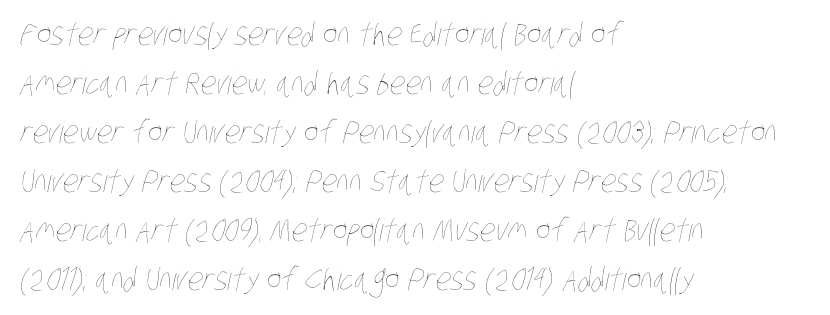
Is the letter spacing exaggerated? No — it looks like the ordinary default. This is not heavy type; no bold has been used. The space directly below the letters is spotless. Does the copy run flush right? No — it runs flush left. Is this a fixed-width face? No — the glyphs have proportional, varying widths.
